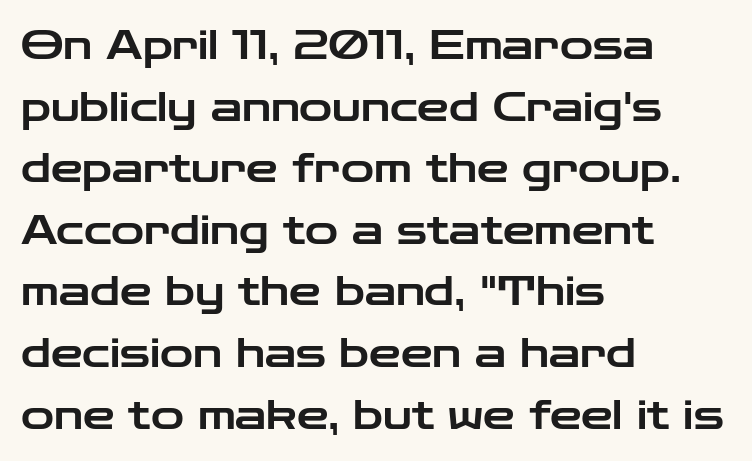
{"serif": "no", "italic": "no", "width": "wide", "stroke_contrast": "low", "x_height": "medium", "monospaced": "no", "underline": "no", "align": "left", "line_spacing": "normal", "line_spacing_ratio": 1.54, "letter_spacing": "normal", "letter_spacing_em": 0.0, "glyph_px": 40}
